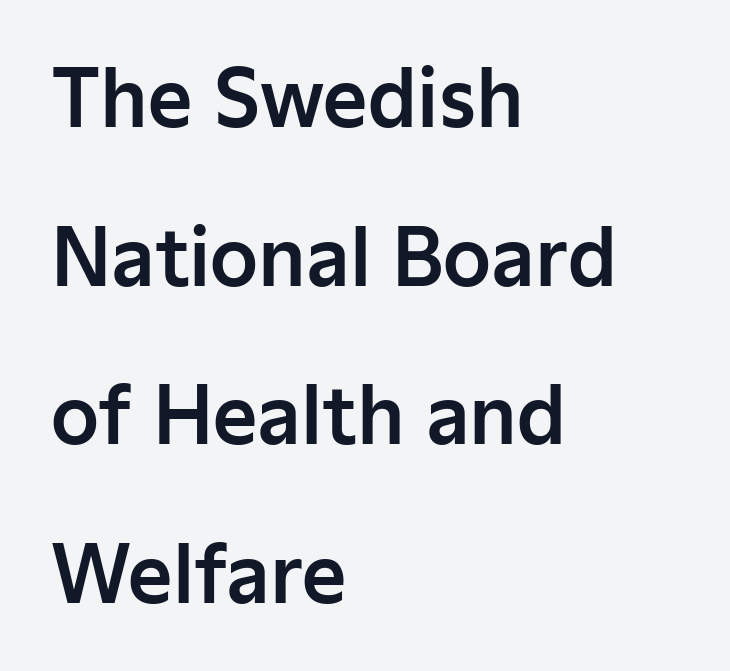
Q: Is the text italic (slanted)? A: No, it is upright.
Q: Is the typeface a serif or a sans-serif typeface? A: Sans-serif.
Q: Is the text underlined? A: No.
Q: How is the paragraph aligned? A: Left-aligned.
Q: Is the spacing between letters normal or unusually wide? A: Normal.
Q: Is the spacing between lines tight, normal or loose? A: Loose.
Q: Width (condensed, normal, or wide)? A: Normal.
Q: Stroke contrast? A: Low.
Q: x-height? A: Medium.
Q: Monospaced? A: No.
